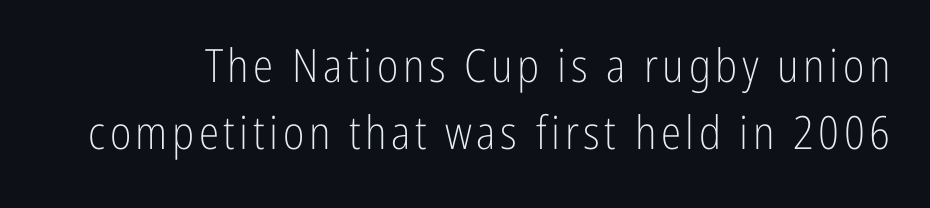
Q: Is the text bold? A: No.
Q: Is the text italic (slanted)? A: No, it is upright.
Q: Is the typeface a serif or a sans-serif typeface? A: Sans-serif.
Q: Is the text underlined? A: No.
Q: Is the spacing between lines tight, normal or loose? A: Normal.
Q: Width (condensed, normal, or wide)? A: Condensed.
Q: Stroke contrast? A: Low.
Q: x-height? A: Medium.
Q: Monospaced? A: No.
